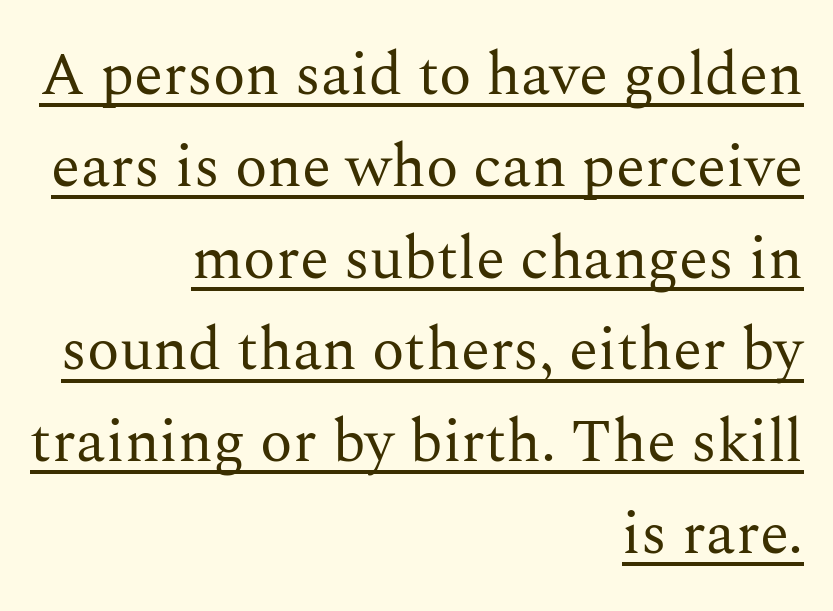
Q: Is the text bold? A: No.
Q: Is the text italic (slanted)? A: No, it is upright.
Q: Is the typeface a serif or a sans-serif typeface? A: Serif.
Q: Is the text underlined? A: Yes.
Q: How is the paragraph aligned? A: Right-aligned.
Q: Is the spacing between letters normal or unusually wide? A: Normal.
Q: Is the spacing between lines tight, normal or loose? A: Normal.
Q: Width (condensed, normal, or wide)? A: Normal.
Q: Stroke contrast? A: Medium.
Q: x-height? A: Medium.
Q: Monospaced? A: No.
